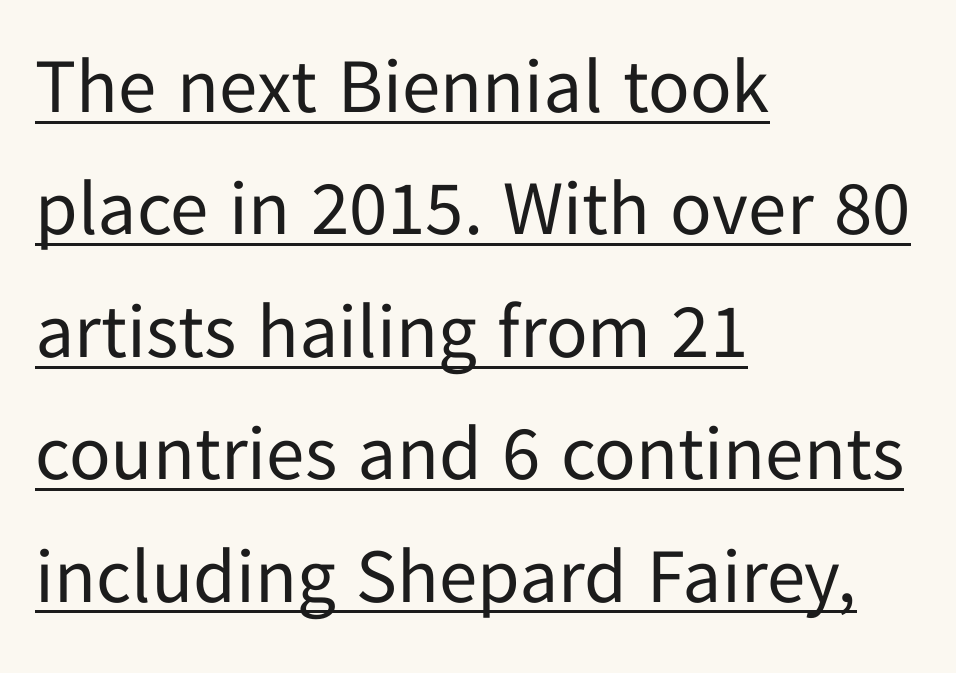
The image shows 77 px regular-weight sans-serif type, upright; set left-aligned, normal line spacing (1.59x), normal letter spacing, underlined; low stroke contrast and a medium x-height.
